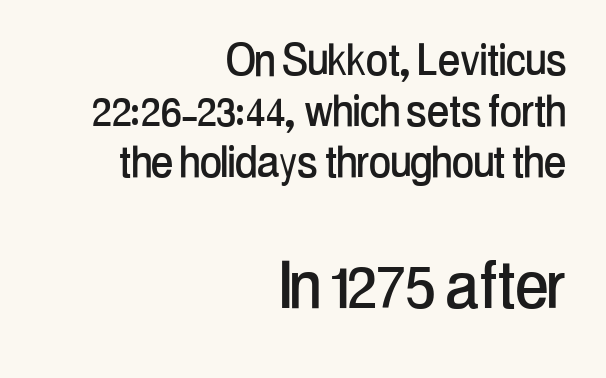
Q: Is the text italic (slanted)? A: No, it is upright.
Q: Is the typeface a serif or a sans-serif typeface? A: Sans-serif.
Q: Is the text underlined? A: No.
Q: How is the paragraph aligned? A: Right-aligned.
Q: Is the spacing between letters normal or unusually wide? A: Normal.
Q: Is the spacing between lines tight, normal or loose? A: Tight.
Q: Which block of text is set in a larger size, the first (top) or the second (bottom)? A: The second (bottom) one.
Q: Width (condensed, normal, or wide)? A: Condensed.
Q: Stroke contrast? A: Low.
Q: x-height? A: Medium.
Q: Monospaced? A: No.
